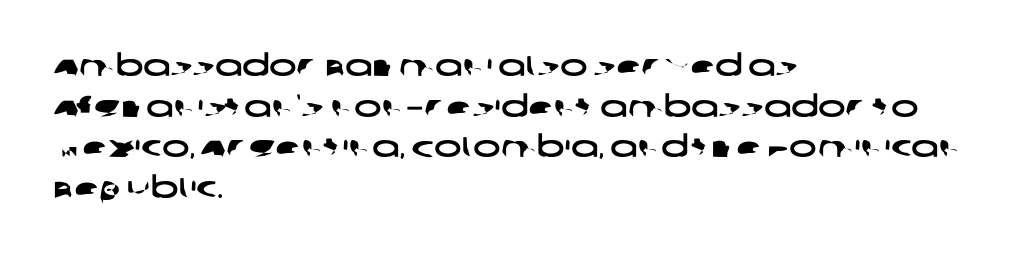
The image shows 29 px wide sans-serif type; set left-aligned, normal line spacing (1.4x), normal letter spacing, not underlined; low stroke contrast and a large x-height.
